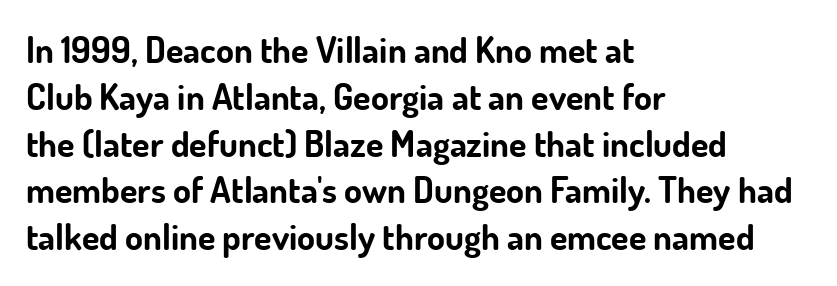
{"serif": "no", "italic": "no", "bold": "yes", "weight": "bold", "width": "normal", "stroke_contrast": "low", "x_height": "small", "monospaced": "no", "underline": "no", "align": "left", "line_spacing": "normal", "line_spacing_ratio": 1.3, "letter_spacing": "normal", "letter_spacing_em": 0.0, "glyph_px": 36}
